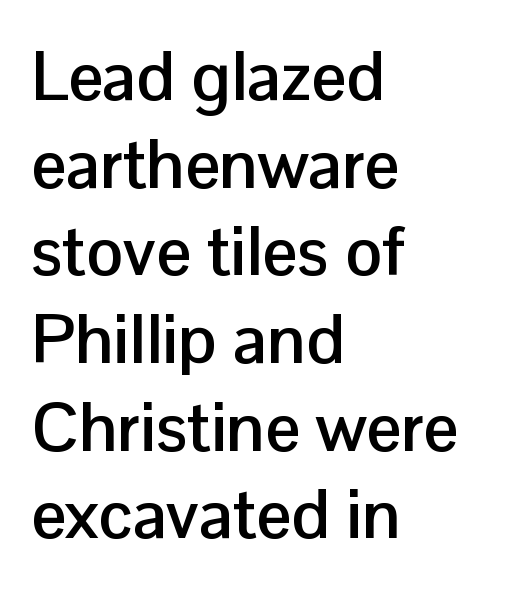
The image shows 69 px semibold sans-serif type, upright; set left-aligned, normal line spacing (1.27x), normal letter spacing, not underlined; low stroke contrast and a medium x-height.
